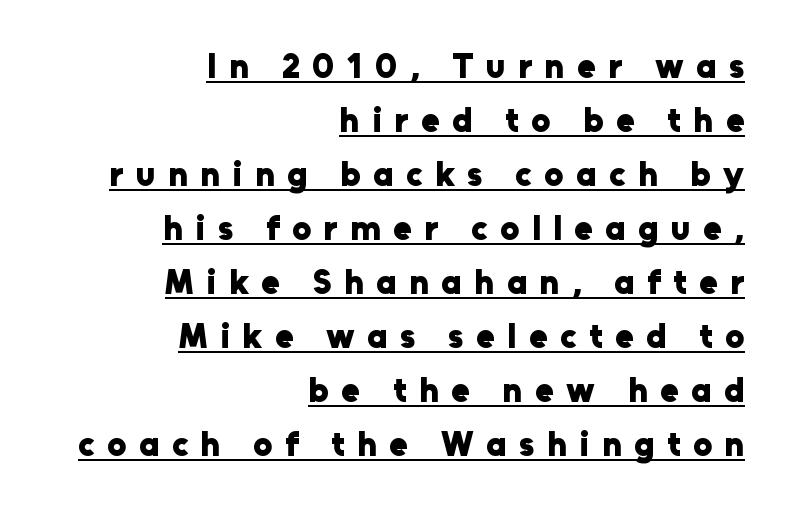
Italic? Not at all — the glyphs are vertical. Horizontal alignment here is rightward, an uncommon choice for prose. The rendering shows plain stroke endings on the letterforms — a sans-serif design. Honestly, the underline is the first thing you notice here.
